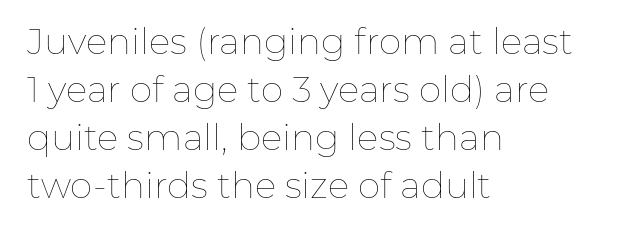
{"italic": "no", "bold": "no", "weight": "thin", "width": "normal", "stroke_contrast": "low", "x_height": "medium", "monospaced": "no", "underline": "no", "align": "left", "line_spacing": "normal", "line_spacing_ratio": 1.33, "letter_spacing": "normal", "letter_spacing_em": 0.0, "glyph_px": 36}
